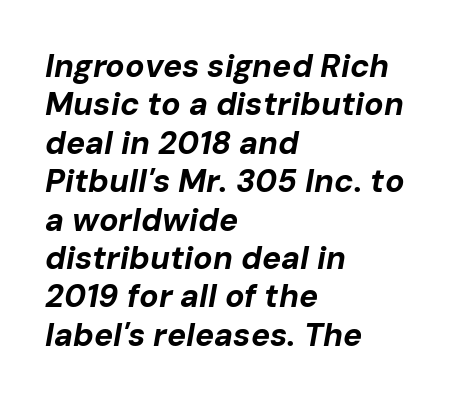
{"italic": "yes", "lean": "right", "slant_degrees": 10, "bold": "yes", "weight": "bold", "width": "normal", "stroke_contrast": "low", "x_height": "medium", "monospaced": "no", "underline": "no", "align": "left", "line_spacing_ratio": 1.2, "letter_spacing": "normal", "letter_spacing_em": 0.0, "glyph_px": 32}
